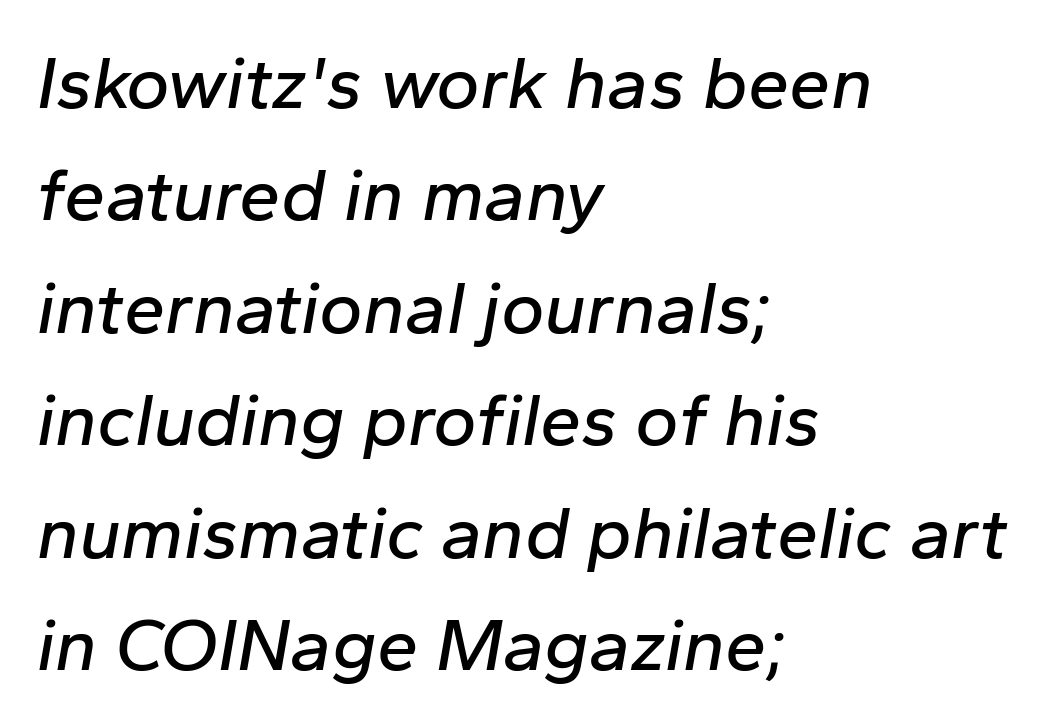
A typesetter would call this proportional, since set widths differ per character. This rendering uses left alignment, leaving the right contour irregular. A normal amount of white space separates one row of letters from the next. A typesetter would mark this as italic. Rule under the text: the space is simply empty.
